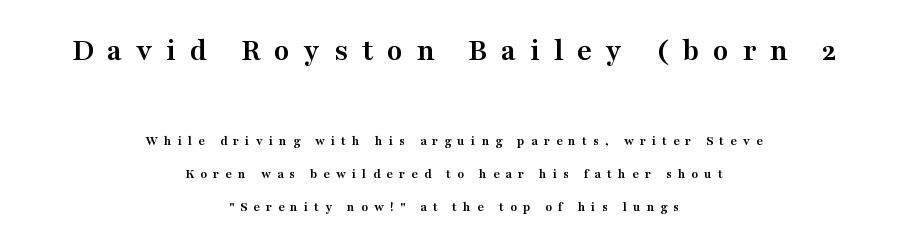
{"serif": "yes", "italic": "no", "bold": "yes", "weight": "semibold", "width": "wide", "stroke_contrast": "medium", "x_height": "medium", "monospaced": "no", "underline": "no", "align": "center", "line_spacing": "loose", "line_spacing_ratio": 2.36, "letter_spacing": "wide", "letter_spacing_em": 0.43, "larger_block": "first", "size_ratio": 2.29, "glyph_px": 32}
